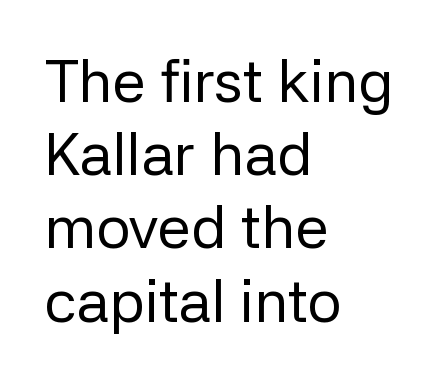
{"serif": "no", "italic": "no", "bold": "no", "weight": "regular", "width": "normal", "stroke_contrast": "low", "x_height": "medium", "monospaced": "no", "underline": "no", "align": "left", "line_spacing_ratio": 1.22, "letter_spacing": "normal", "letter_spacing_em": 0.0, "glyph_px": 60}
